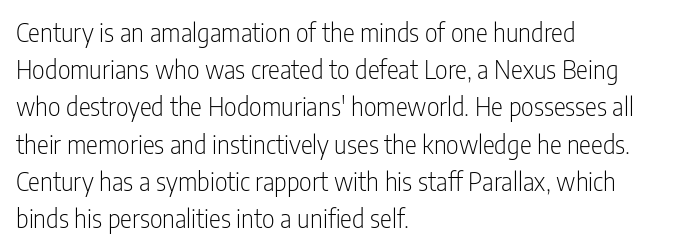
Each new line begins a customary step beneath the previous one. In CSS terms this would be text-align: left. Every character sits straight up, as roman type does. Inter-character spacing is left at the font's built-in metrics.
